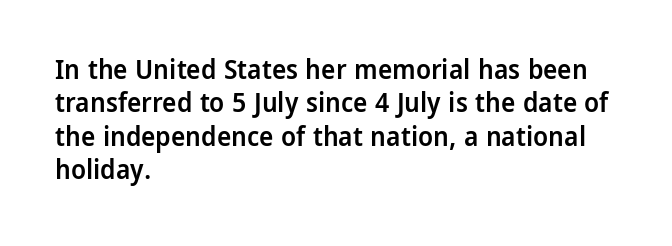
{"italic": "no", "bold": "semi", "underline": "no", "align": "left", "line_spacing_ratio": 1.24, "letter_spacing": "normal", "letter_spacing_em": 0.0, "glyph_px": 27}
